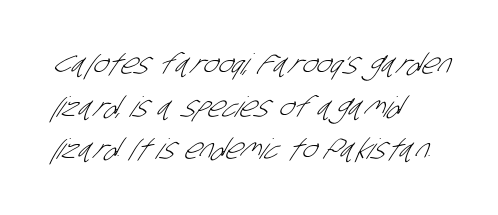
{"serif": "no", "bold": "no", "weight": "light", "width": "condensed", "stroke_contrast": "low", "x_height": "large", "monospaced": "no", "underline": "no", "align": "left", "line_spacing": "normal", "line_spacing_ratio": 1.52, "letter_spacing": "normal", "letter_spacing_em": 0.0, "glyph_px": 28}
